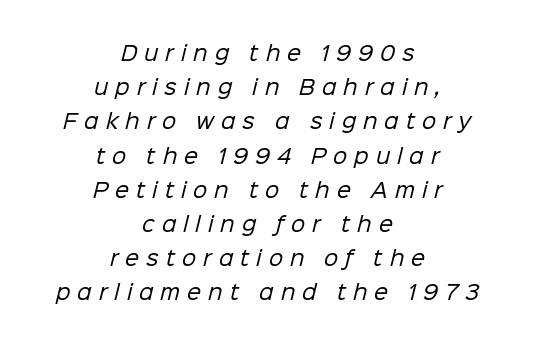
The image shows 20 px text type; set centered, line spacing 1.71x, unusually wide letter spacing (+0.35 em), not underlined.
